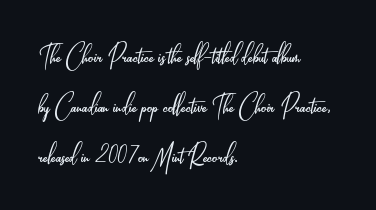
Letterform terminals end flat and unadorned throughout the passage. Summary of weight: not heavy and not bold. Note the varied advance widths — an 'i' is clearly narrower than an 'm'. Standard letterfit; no display-style spreading of the glyphs.
